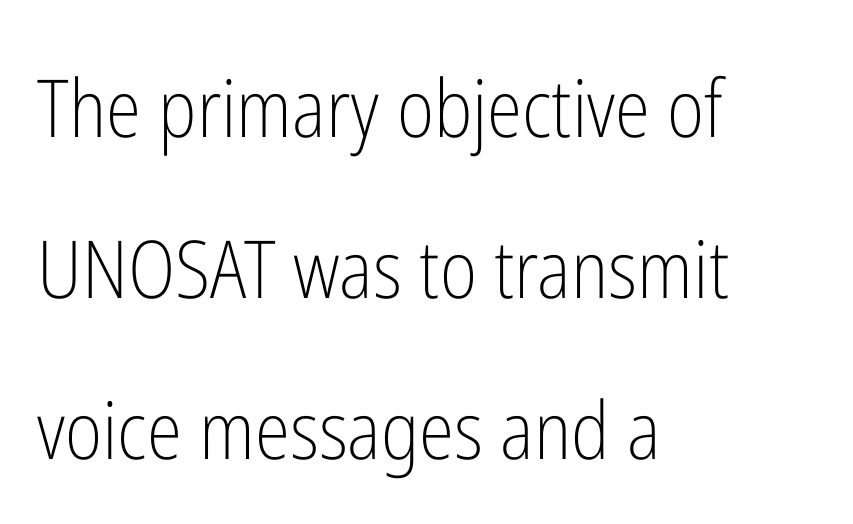
Q: Is the text bold? A: No.
Q: Is the text italic (slanted)? A: No, it is upright.
Q: Is the typeface a serif or a sans-serif typeface? A: Sans-serif.
Q: Is the text underlined? A: No.
Q: How is the paragraph aligned? A: Left-aligned.
Q: Is the spacing between letters normal or unusually wide? A: Normal.
Q: Is the spacing between lines tight, normal or loose? A: Loose.
Q: Width (condensed, normal, or wide)? A: Condensed.
Q: Stroke contrast? A: Low.
Q: x-height? A: Medium.
Q: Monospaced? A: No.
